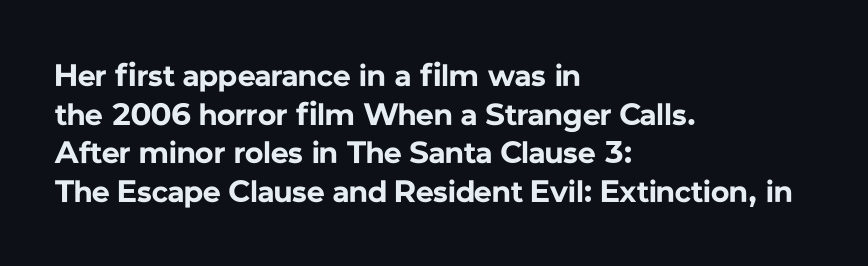
Q: Is the text bold? A: Yes.
Q: Is the text italic (slanted)? A: No, it is upright.
Q: Is the typeface a serif or a sans-serif typeface? A: Sans-serif.
Q: Is the text underlined? A: No.
Q: How is the paragraph aligned? A: Left-aligned.
Q: Is the spacing between letters normal or unusually wide? A: Normal.
Q: Is the spacing between lines tight, normal or loose? A: Normal.
Q: Width (condensed, normal, or wide)? A: Normal.
Q: Stroke contrast? A: Low.
Q: x-height? A: Medium.
Q: Monospaced? A: No.
